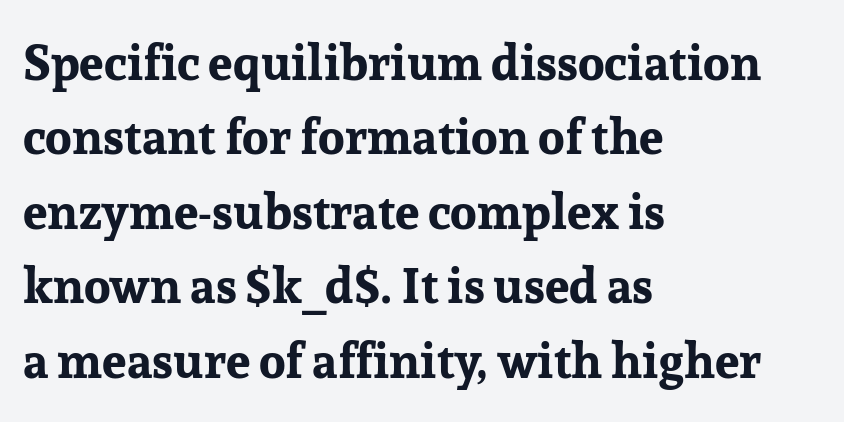
Short and long lines alike share a common starting point at left. Looks like regular typesetting: each glyph gets only the width it needs. Beneath every word, the page is bare. Glyph-to-glyph distance matches everyday printed text. Small tapered or slab feet sit at the stroke ends, so this counts as serif. Compared with an ordinary text face, these strokes are far heavier — a full bold.
